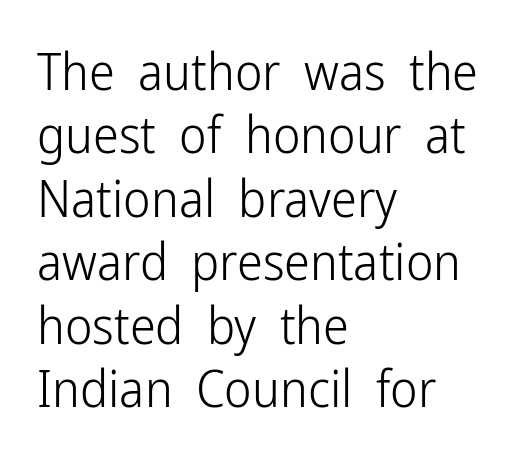
Q: Is the text bold? A: No.
Q: Is the text italic (slanted)? A: No, it is upright.
Q: Is the typeface a serif or a sans-serif typeface? A: Sans-serif.
Q: Is the text underlined? A: No.
Q: How is the paragraph aligned? A: Left-aligned.
Q: Is the spacing between letters normal or unusually wide? A: Normal.
Q: Width (condensed, normal, or wide)? A: Condensed.
Q: Stroke contrast? A: Low.
Q: x-height? A: Medium.
Q: Monospaced? A: No.
